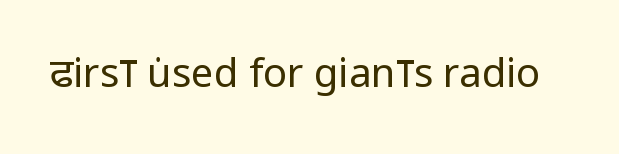
The image shows 40 px regular-weight, condensed sans-serif type, upright; set normal letter spacing, not underlined; low stroke contrast and a large x-height.
